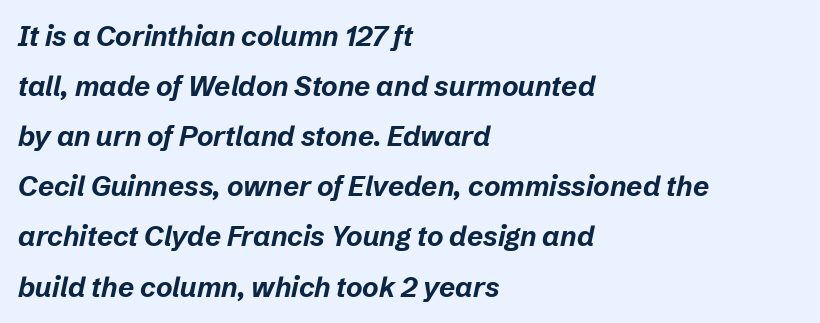
Q: Is the text bold? A: Yes.
Q: Is the text italic (slanted)? A: Yes, it leans right by about 12 degrees.
Q: Is the text underlined? A: No.
Q: How is the paragraph aligned? A: Left-aligned.
Q: Is the spacing between letters normal or unusually wide? A: Normal.
Q: Width (condensed, normal, or wide)? A: Normal.
Q: Stroke contrast? A: Low.
Q: x-height? A: Medium.
Q: Monospaced? A: No.
